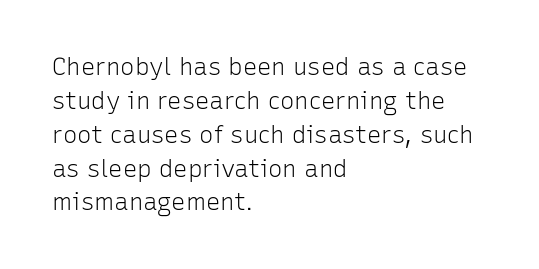
The image shows 24 px text type, upright; set left-aligned, normal line spacing (1.41x), normal letter spacing, not underlined.
